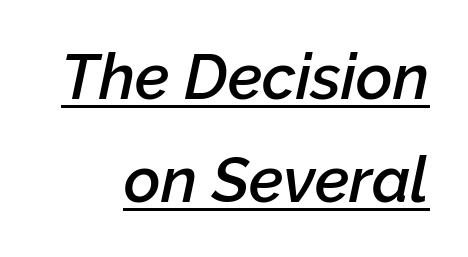
A typesetter would mark this as italic. Normally led — the rows are evenly, conventionally spaced. This rendering features underlined lettering. Is this a fixed-width face? No — the glyphs have proportional, varying widths. Compared with an ordinary text face, these strokes are moderately heavier — a semibold. Honestly, the letter spacing is just normal — you wouldn't notice it.
